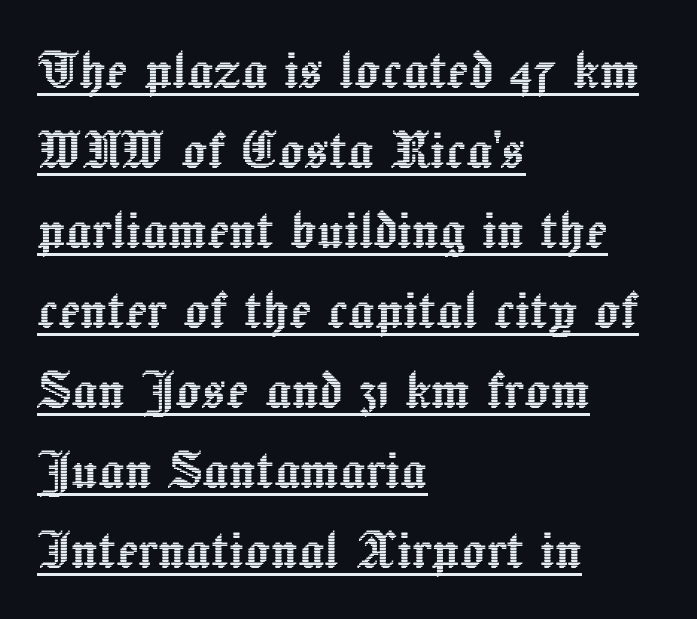
Evenly set lines give the paragraph a standard silhouette. If you drew a line through each stem, it would be perfectly vertical. A typesetter would call this proportional, since set widths differ per character. Here the glyphs are tracked normally, forming tight word shapes. This rendering uses left alignment, leaving the right contour irregular.
